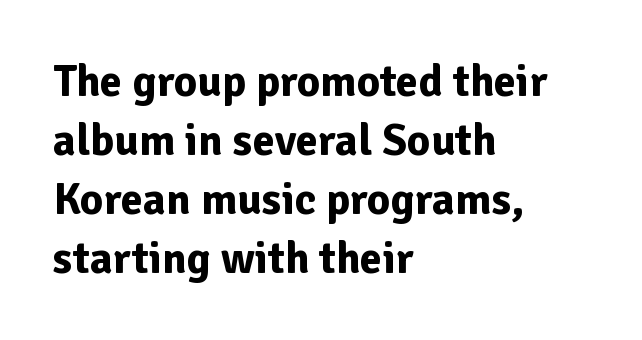
As a designer I'd log this as weight 700, bold. Underline: absent. Upright lettering throughout. Nope, no serifs anywhere on these letters.
